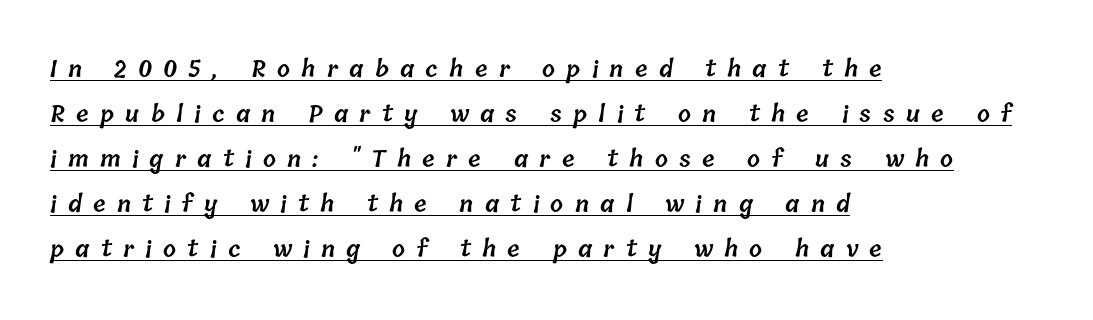
Q: Is the text bold? A: Semi-bold.
Q: Is the text underlined? A: Yes.
Q: How is the paragraph aligned? A: Left-aligned.
Q: Is the spacing between letters normal or unusually wide? A: Unusually wide.
Q: Is the spacing between lines tight, normal or loose? A: Loose.
